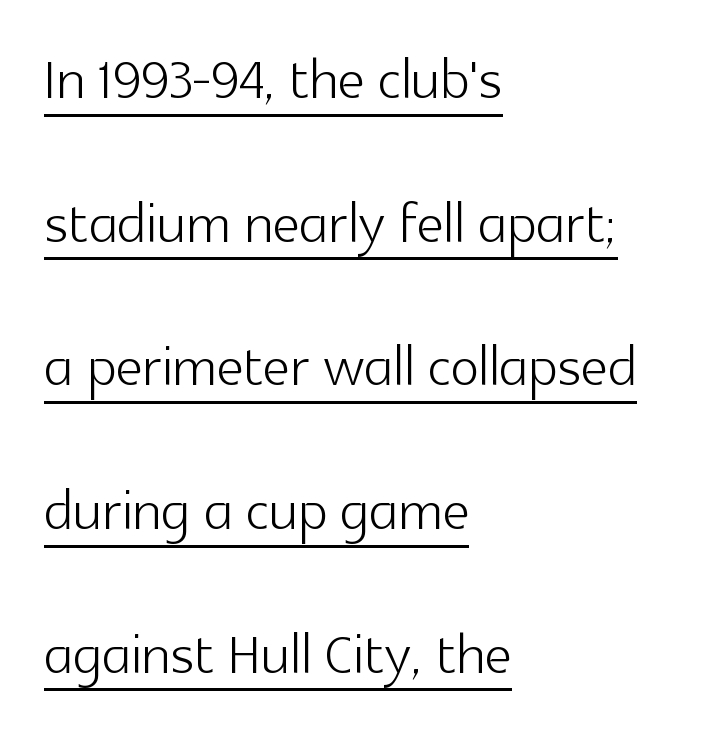
Q: Is the text bold? A: No.
Q: Is the text italic (slanted)? A: No, it is upright.
Q: Is the typeface a serif or a sans-serif typeface? A: Sans-serif.
Q: Is the text underlined? A: Yes.
Q: How is the paragraph aligned? A: Left-aligned.
Q: Is the spacing between letters normal or unusually wide? A: Normal.
Q: Width (condensed, normal, or wide)? A: Normal.
Q: x-height? A: Medium.
Q: Monospaced? A: No.
